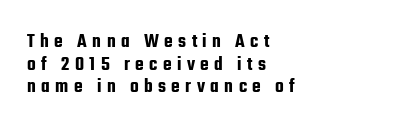
{"italic": "no", "underline": "no", "align": "left", "line_spacing": "tight", "line_spacing_ratio": 1.13, "letter_spacing": "wide", "letter_spacing_em": 0.27, "glyph_px": 20}
